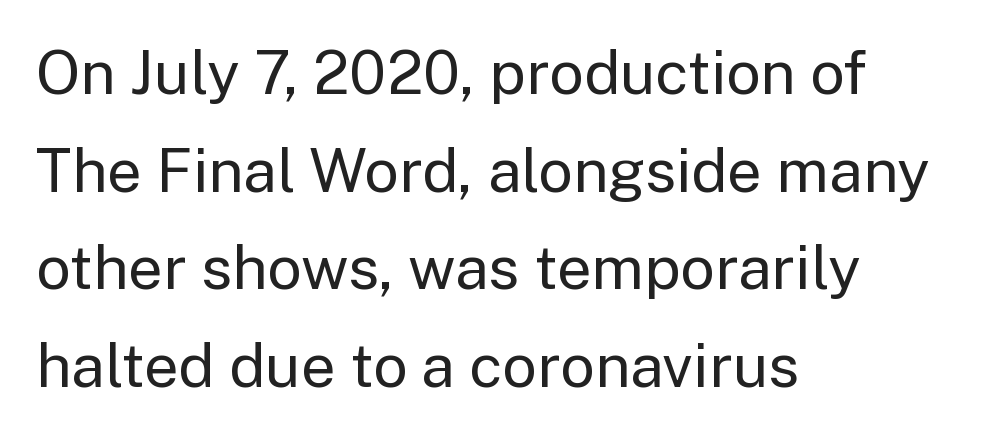
Q: Is the text bold? A: No.
Q: Is the text italic (slanted)? A: No, it is upright.
Q: Is the typeface a serif or a sans-serif typeface? A: Sans-serif.
Q: Is the text underlined? A: No.
Q: How is the paragraph aligned? A: Left-aligned.
Q: Is the spacing between letters normal or unusually wide? A: Normal.
Q: Is the spacing between lines tight, normal or loose? A: Normal.
Q: Width (condensed, normal, or wide)? A: Normal.
Q: Stroke contrast? A: Low.
Q: x-height? A: Medium.
Q: Monospaced? A: No.
